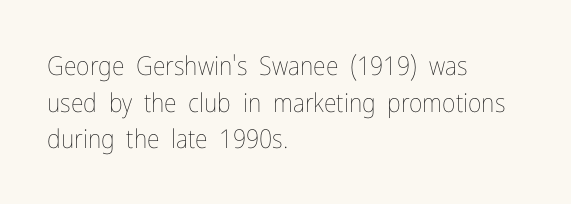
{"italic": "no", "bold": "no", "underline": "no", "align": "left", "line_spacing": "normal", "line_spacing_ratio": 1.41, "letter_spacing": "normal", "letter_spacing_em": 0.0, "glyph_px": 26}
